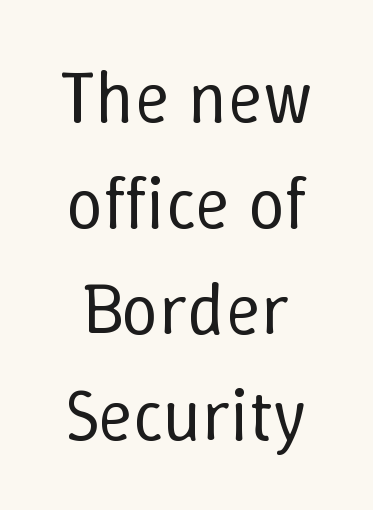
{"italic": "no", "bold": "no", "weight": "regular", "width": "normal", "stroke_contrast": "low", "x_height": "medium", "monospaced": "no", "underline": "no", "line_spacing": "normal", "line_spacing_ratio": 1.45, "letter_spacing": "normal", "letter_spacing_em": 0.0, "glyph_px": 73}
